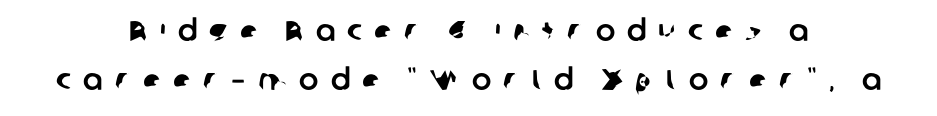
Q: Is the typeface a serif or a sans-serif typeface? A: Sans-serif.
Q: Is the text underlined? A: No.
Q: How is the paragraph aligned? A: Centered.
Q: Is the spacing between letters normal or unusually wide? A: Unusually wide.
Q: Is the spacing between lines tight, normal or loose? A: Normal.
Q: Width (condensed, normal, or wide)? A: Normal.
Q: Stroke contrast? A: Low.
Q: x-height? A: Medium.
Q: Monospaced? A: No.
